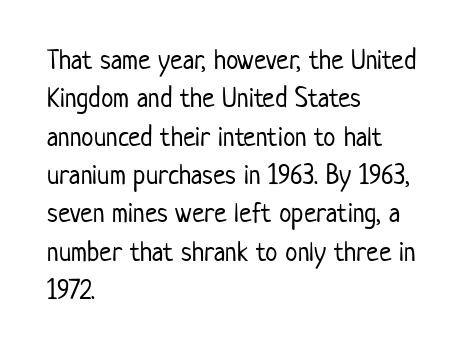
Q: Is the text bold? A: No.
Q: Is the text italic (slanted)? A: No, it is upright.
Q: Is the typeface a serif or a sans-serif typeface? A: Sans-serif.
Q: Is the text underlined? A: No.
Q: How is the paragraph aligned? A: Left-aligned.
Q: Is the spacing between letters normal or unusually wide? A: Normal.
Q: Is the spacing between lines tight, normal or loose? A: Normal.
Q: Width (condensed, normal, or wide)? A: Condensed.
Q: Stroke contrast? A: Low.
Q: x-height? A: Medium.
Q: Monospaced? A: No.
